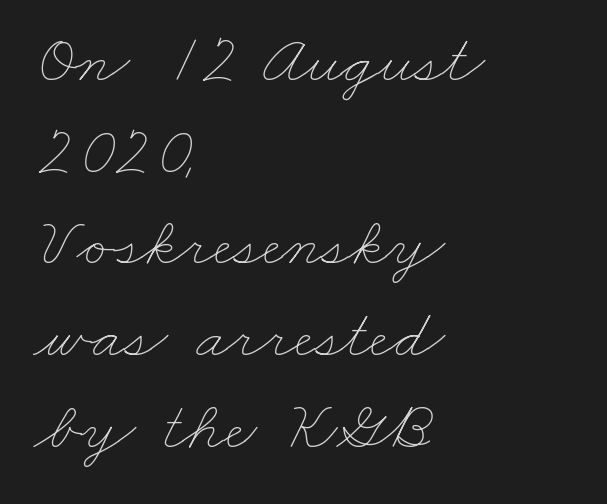
The image shows 70 px thin, wide type; set left-aligned, normal line spacing (1.31x), normal letter spacing, not underlined; low stroke contrast and a small x-height.
